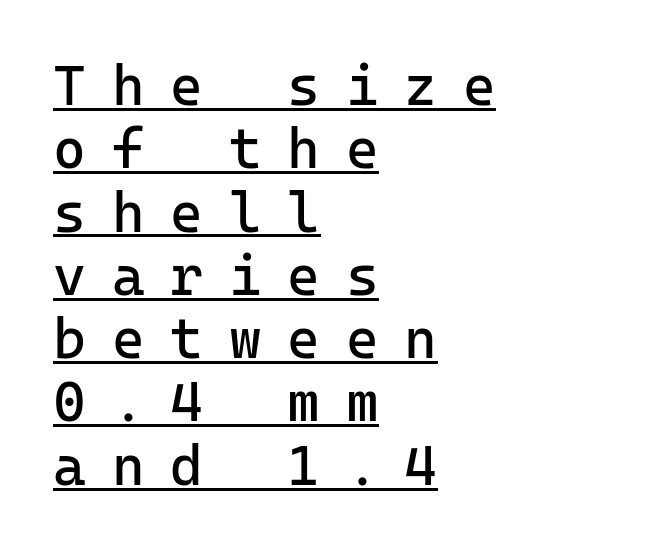
Leftover space on each line is placed entirely after the last word. Does extra space separate the letters? Yes, quite a lot of it. The face used here is a sans, in the tradition of grotesques and geometrics. This sample carries an underscore along the baseline area. The typeface has the unassuming heft of standard copy or less. Leading is clearly below the norm, producing a dense column.
